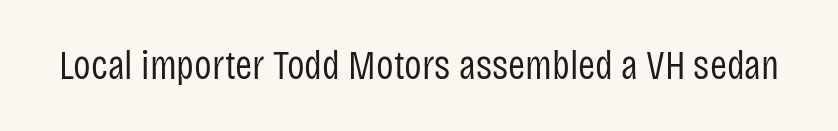
Q: Is the text bold? A: No.
Q: Is the text italic (slanted)? A: No, it is upright.
Q: Is the typeface a serif or a sans-serif typeface? A: Sans-serif.
Q: Is the text underlined? A: No.
Q: Is the spacing between letters normal or unusually wide? A: Normal.
Q: Width (condensed, normal, or wide)? A: Condensed.
Q: Stroke contrast? A: Low.
Q: x-height? A: Large.
Q: Monospaced? A: No.
